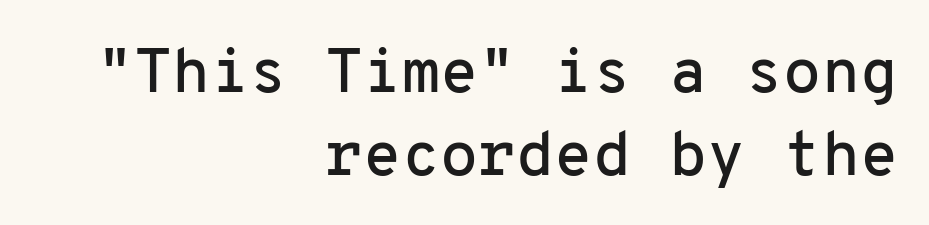
The image shows 62 px sans-serif type, upright, monospaced; set right-aligned, normal line spacing (1.34x), normal letter spacing, not underlined; low stroke contrast and a medium x-height.
